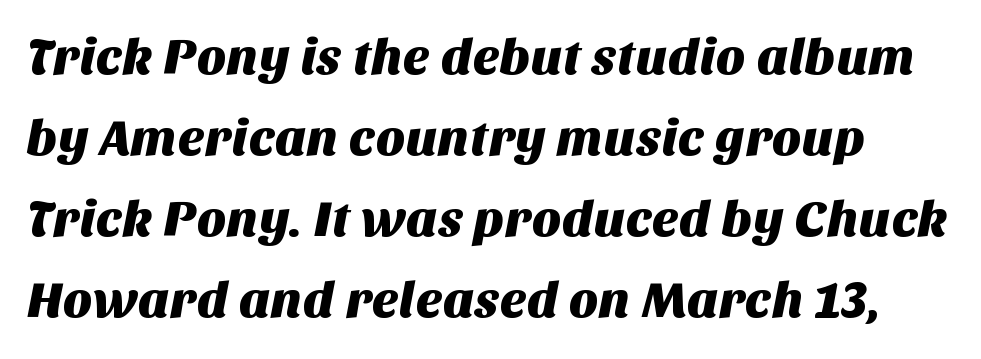
Check under the words: just untouched page. The type family on display is of the sans-serif kind. One glance says typical: line gaps are just what's usual. Nothing unusual about the tracking: characters are spaced as the font intends. Is this a fixed-width face? No — the glyphs have proportional, varying widths.
